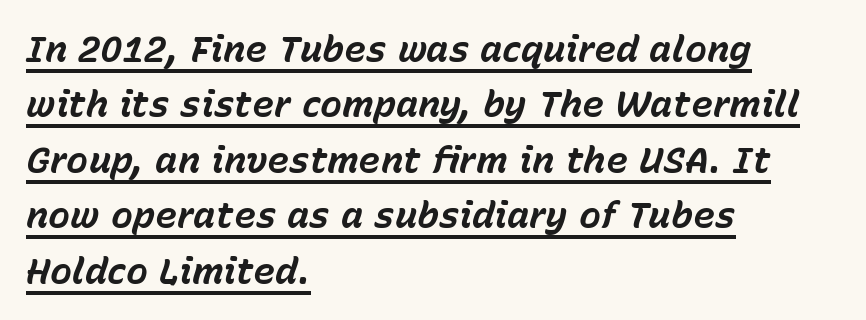
These lines keep a tight, regular rhythm from letter to letter. Normally led — the rows are evenly, conventionally spaced. Is this a fixed-width face? No — the glyphs have proportional, varying widths. The rendering uses a bold face; every stroke is thick and dark. It's the slanting kind of type. Looks like someone drew a line under every word here.
